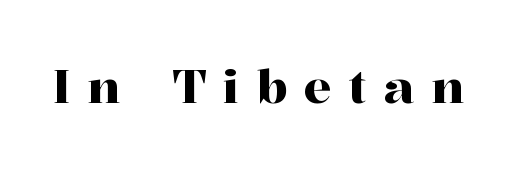
The image shows 47 px serif type, upright; set unusually wide letter spacing (+0.36 em), not underlined; high stroke contrast and a medium x-height.
